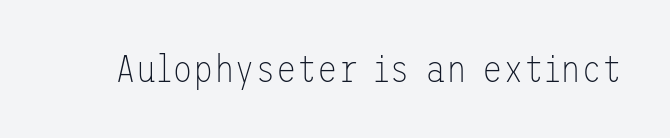
Q: Is the text bold? A: No.
Q: Is the text italic (slanted)? A: No, it is upright.
Q: Is the typeface a serif or a sans-serif typeface? A: Sans-serif.
Q: Is the text underlined? A: No.
Q: Is the spacing between letters normal or unusually wide? A: Normal.
Q: Width (condensed, normal, or wide)? A: Normal.
Q: Stroke contrast? A: Low.
Q: x-height? A: Medium.
